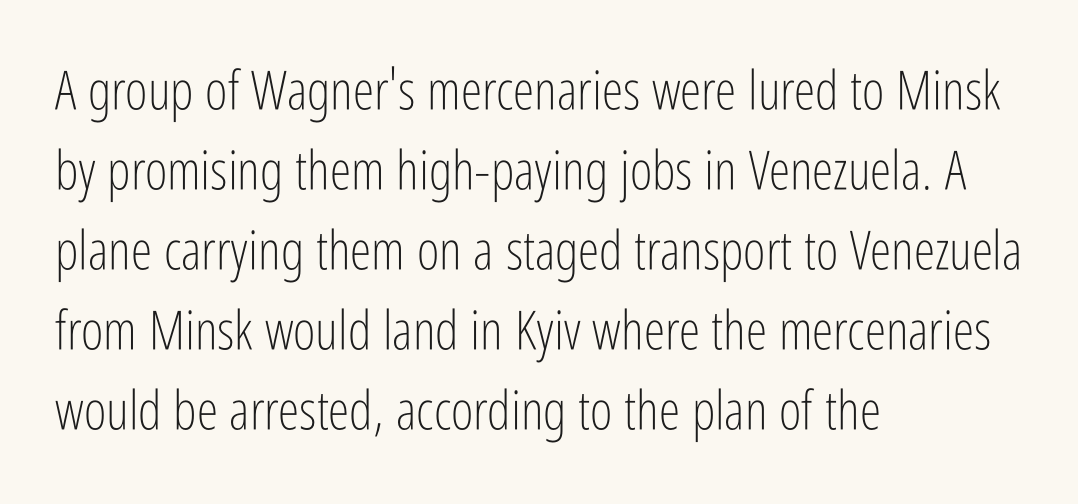
The image shows 54 px light, condensed sans-serif type, upright; set left-aligned, normal line spacing (1.48x), normal letter spacing, not underlined; low stroke contrast and a medium x-height.
